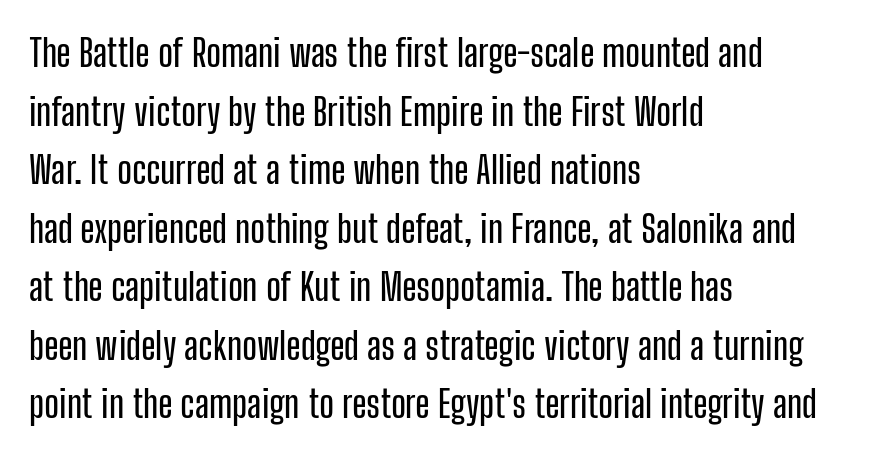
The image shows 38 px condensed sans-serif type, upright; set left-aligned, normal line spacing (1.54x), normal letter spacing, not underlined; low stroke contrast and a medium x-height.
